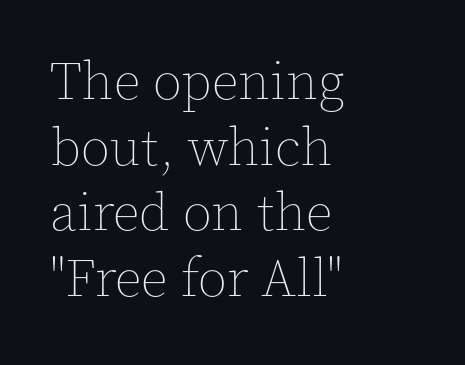
{"italic": "no", "bold": "no", "weight": "thin", "width": "normal", "x_height": "medium", "monospaced": "no", "underline": "no", "align": "left", "line_spacing_ratio": 1.24, "letter_spacing": "normal", "letter_spacing_em": 0.0, "glyph_px": 53}
